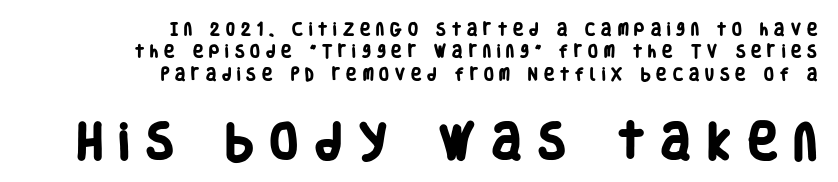
Q: Is the text bold? A: Yes.
Q: Is the typeface a serif or a sans-serif typeface? A: Sans-serif.
Q: Is the text underlined? A: No.
Q: How is the paragraph aligned? A: Right-aligned.
Q: Is the spacing between letters normal or unusually wide? A: Unusually wide.
Q: Is the spacing between lines tight, normal or loose? A: Normal.
Q: Which block of text is set in a larger size, the first (top) or the second (bottom)? A: The second (bottom) one.
Q: Width (condensed, normal, or wide)? A: Condensed.
Q: Stroke contrast? A: Low.
Q: x-height? A: Large.
Q: Monospaced? A: No.
